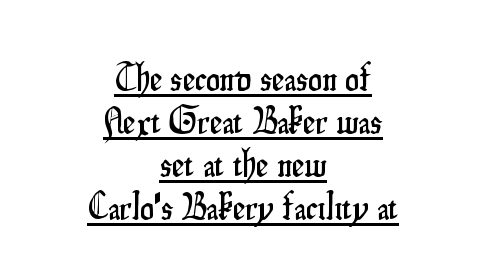
Q: Is the text italic (slanted)? A: No, it is upright.
Q: Is the typeface a serif or a sans-serif typeface? A: Sans-serif.
Q: Is the text underlined? A: Yes.
Q: How is the paragraph aligned? A: Centered.
Q: Is the spacing between letters normal or unusually wide? A: Normal.
Q: Is the spacing between lines tight, normal or loose? A: Tight.
Q: Width (condensed, normal, or wide)? A: Condensed.
Q: Stroke contrast? A: Low.
Q: x-height? A: Small.
Q: Monospaced? A: No.
